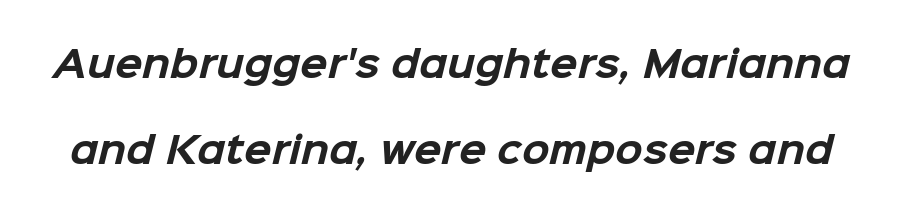
{"serif": "no", "bold": "yes", "weight": "bold", "width": "normal", "stroke_contrast": "low", "x_height": "medium", "monospaced": "no", "underline": "no", "line_spacing": "loose", "line_spacing_ratio": 2.38, "letter_spacing": "normal", "letter_spacing_em": 0.0, "glyph_px": 36}
